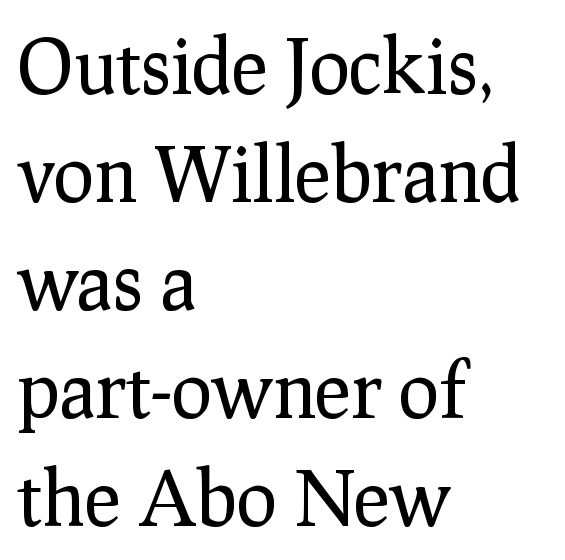
The image shows 76 px regular-weight serif type, upright; set left-aligned, normal line spacing (1.42x), normal letter spacing, not underlined; low stroke contrast and a medium x-height.
